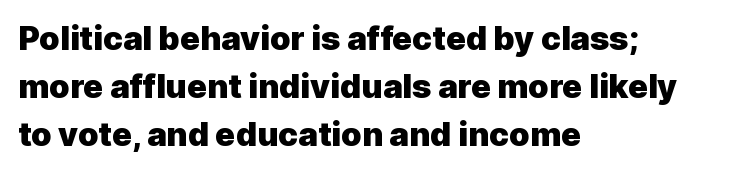
{"serif": "no", "italic": "no", "bold": "yes", "weight": "heavy", "width": "normal", "x_height": "medium", "monospaced": "no", "underline": "no", "align": "left", "line_spacing": "normal", "line_spacing_ratio": 1.46, "letter_spacing": "normal", "letter_spacing_em": 0.0, "glyph_px": 33}
